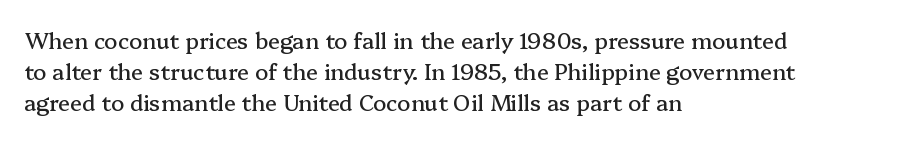
{"italic": "no", "underline": "no", "align": "left", "line_spacing": "normal", "line_spacing_ratio": 1.42, "letter_spacing": "normal", "letter_spacing_em": 0.0, "glyph_px": 22}
